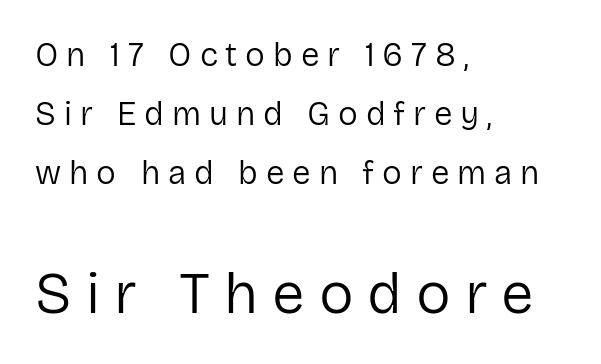
{"serif": "no", "italic": "no", "bold": "no", "weight": "regular", "width": "normal", "stroke_contrast": "low", "x_height": "medium", "monospaced": "no", "underline": "no", "align": "left", "line_spacing_ratio": 1.79, "letter_spacing": "wide", "letter_spacing_em": 0.24, "larger_block": "second", "size_ratio": 1.76, "glyph_px": 58}
